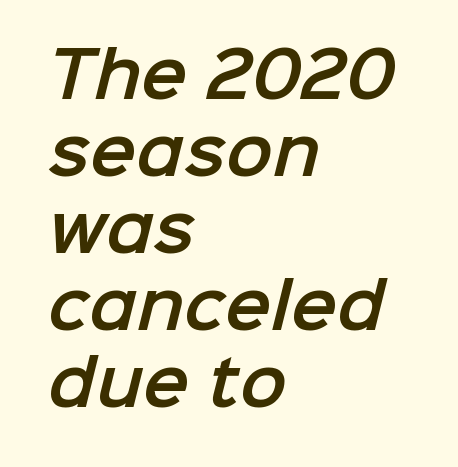
{"serif": "no", "width": "normal", "stroke_contrast": "low", "x_height": "medium", "monospaced": "no", "underline": "no", "align": "left", "line_spacing_ratio": 1.24, "letter_spacing": "normal", "letter_spacing_em": 0.0, "glyph_px": 62}
